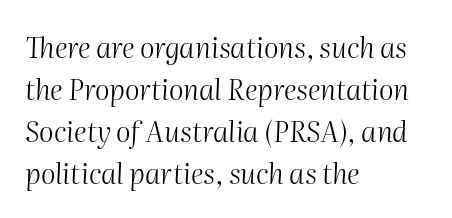
{"italic": "yes", "lean": "right", "slant_degrees": 2, "bold": "no", "weight": "light", "width": "normal", "stroke_contrast": "medium", "x_height": "medium", "monospaced": "no", "underline": "no", "align": "left", "line_spacing": "normal", "line_spacing_ratio": 1.5, "letter_spacing": "normal", "letter_spacing_em": 0.0, "glyph_px": 28}
